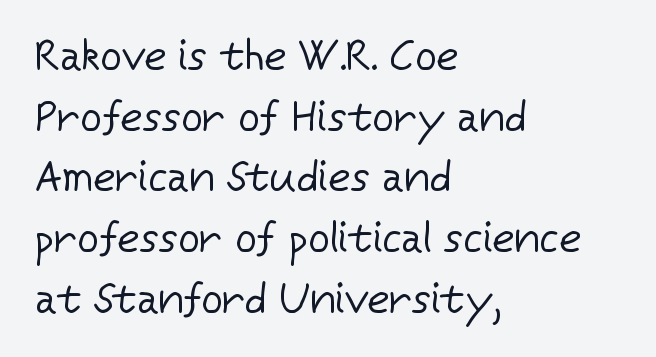
{"serif": "no", "italic": "no", "bold": "no", "weight": "regular", "width": "normal", "stroke_contrast": "low", "x_height": "medium", "monospaced": "no", "underline": "no", "align": "left", "line_spacing": "normal", "line_spacing_ratio": 1.41, "letter_spacing": "normal", "letter_spacing_em": 0.0, "glyph_px": 43}
